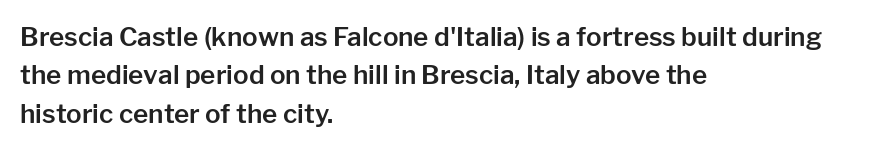
Q: Is the text italic (slanted)? A: No, it is upright.
Q: Is the text underlined? A: No.
Q: How is the paragraph aligned? A: Left-aligned.
Q: Is the spacing between letters normal or unusually wide? A: Normal.
Q: Is the spacing between lines tight, normal or loose? A: Normal.
